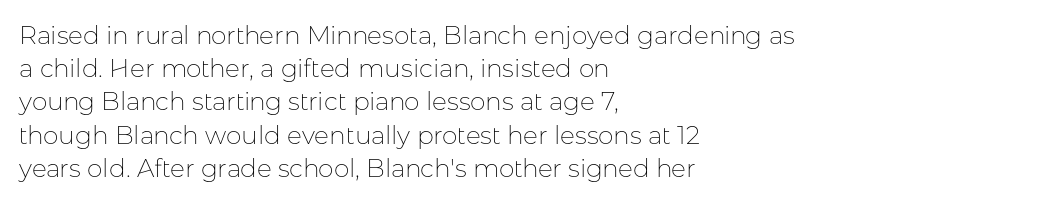
Q: Is the text bold? A: No.
Q: Is the text italic (slanted)? A: No, it is upright.
Q: Is the text underlined? A: No.
Q: How is the paragraph aligned? A: Left-aligned.
Q: Is the spacing between letters normal or unusually wide? A: Normal.
Q: Is the spacing between lines tight, normal or loose? A: Normal.
